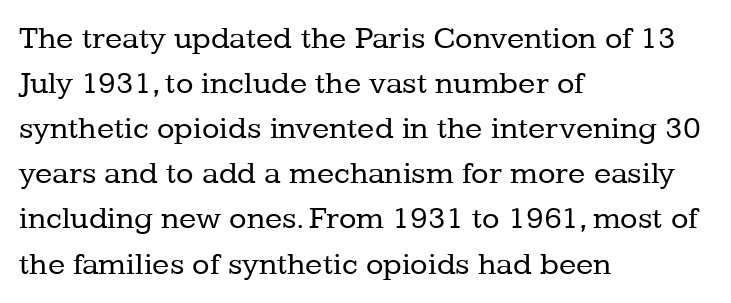
Q: Is the text bold? A: No.
Q: Is the text italic (slanted)? A: No, it is upright.
Q: Is the typeface a serif or a sans-serif typeface? A: Serif.
Q: Is the text underlined? A: No.
Q: How is the paragraph aligned? A: Left-aligned.
Q: Is the spacing between letters normal or unusually wide? A: Normal.
Q: Is the spacing between lines tight, normal or loose? A: Normal.
Q: Width (condensed, normal, or wide)? A: Normal.
Q: Stroke contrast? A: Low.
Q: x-height? A: Medium.
Q: Monospaced? A: No.
